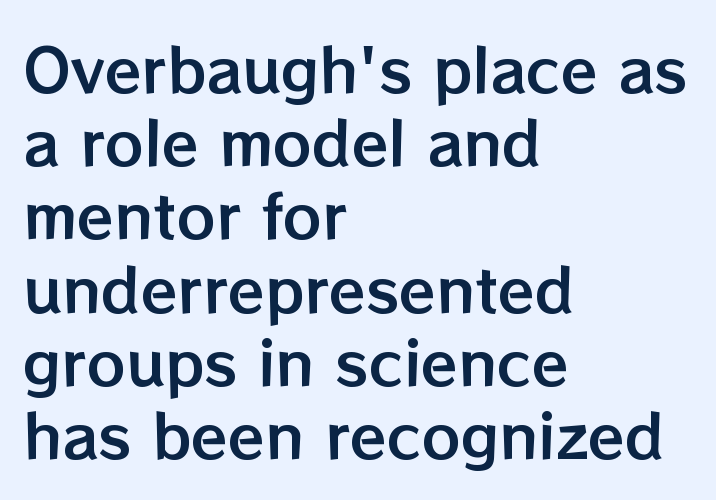
Descenders are the only things crossing below the line. Varying glyph widths throughout — classic text-font behaviour. The lines are quadded left. The line texture is even and compact thanks to regular tracking. Posture: upright roman.
